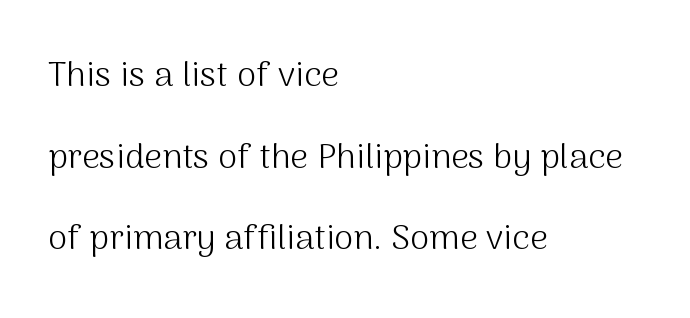
{"serif": "no", "italic": "no", "bold": "no", "weight": "light", "width": "normal", "stroke_contrast": "medium", "x_height": "medium", "monospaced": "no", "underline": "no", "align": "left", "line_spacing": "loose", "line_spacing_ratio": 2.33, "letter_spacing": "normal", "letter_spacing_em": 0.0, "glyph_px": 35}
